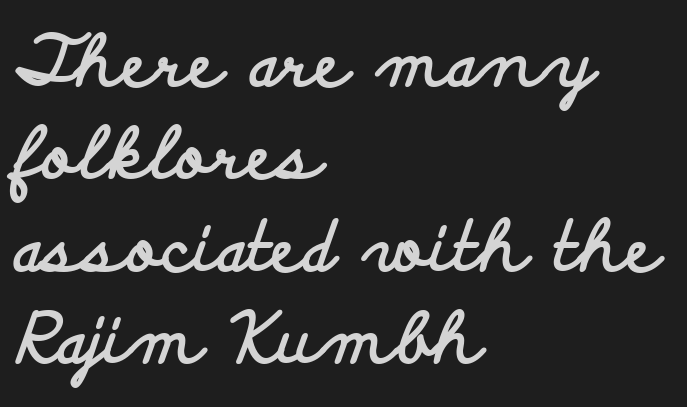
The image shows 69 px bold, wide sans-serif type; set left-aligned, normal line spacing (1.34x), normal letter spacing, not underlined; low stroke contrast and a small x-height.
